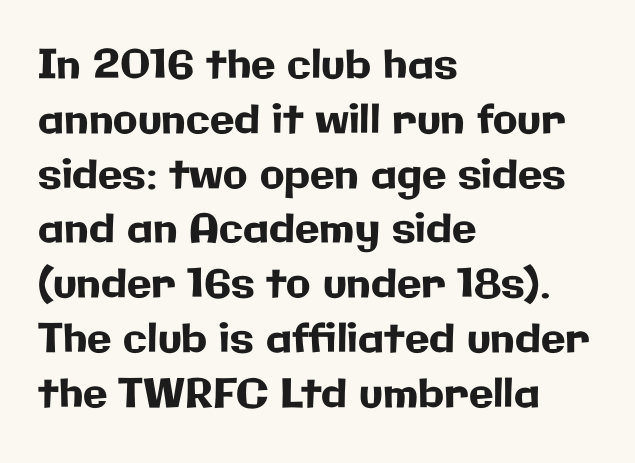
Q: Is the text italic (slanted)? A: No, it is upright.
Q: Is the typeface a serif or a sans-serif typeface? A: Sans-serif.
Q: Is the text underlined? A: No.
Q: How is the paragraph aligned? A: Left-aligned.
Q: Is the spacing between letters normal or unusually wide? A: Normal.
Q: Is the spacing between lines tight, normal or loose? A: Normal.
Q: Width (condensed, normal, or wide)? A: Normal.
Q: Stroke contrast? A: Low.
Q: x-height? A: Medium.
Q: Monospaced? A: No.
